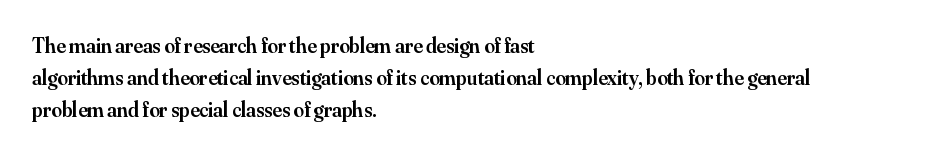
The image shows 21 px text type, upright; set left-aligned, normal line spacing (1.52x), normal letter spacing, not underlined.
